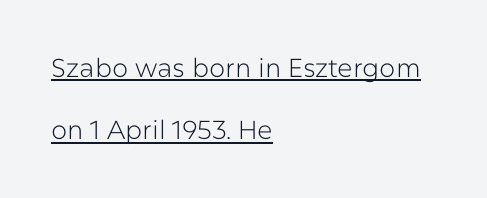
One-word summary of the alignment: left. Style check: upright. The words here are underlined. Compared with a typical body face, this is equally light or lighter still. The lines are spread far apart with generous leading. Look at the tracking — it's just the regular setting, nothing added.
